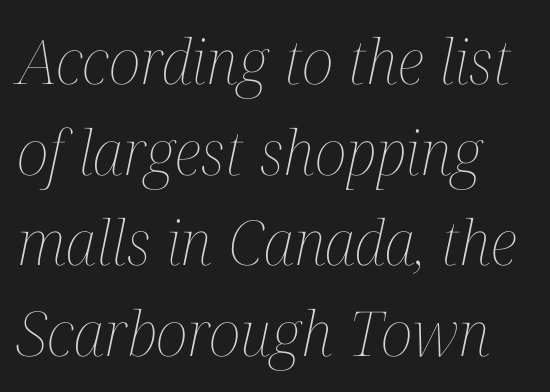
What's the leading like? Ordinary, nothing unusual. No heavy texture on the line: the type isn't bold. The passage shown leans; its letterforms are oblique. Tracking here is standard; glyphs follow each other at the usual distance.
